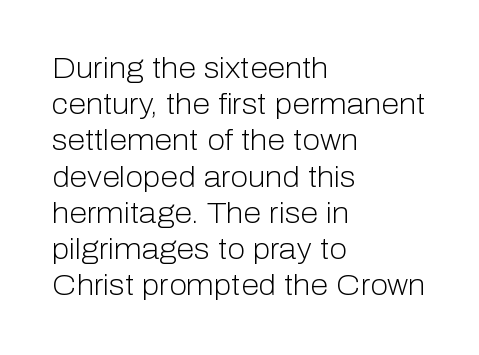
The image shows 29 px light sans-serif type, upright; set left-aligned, normal line spacing (1.25x), normal letter spacing, not underlined; low stroke contrast and a medium x-height.
